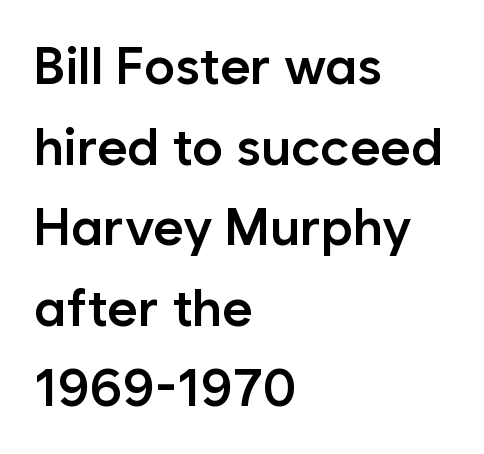
Is this a fixed-width face? No — the glyphs have proportional, varying widths. These lines were composed using upright roman letters. Is the type bold? Partly — it's a semibold, heavier than regular but not fully bold. You can tell from the bare stems that sans-serif type was used. Where is the straight margin? On the left. Nothing unusual about the tracking: characters are spaced as the font intends.
